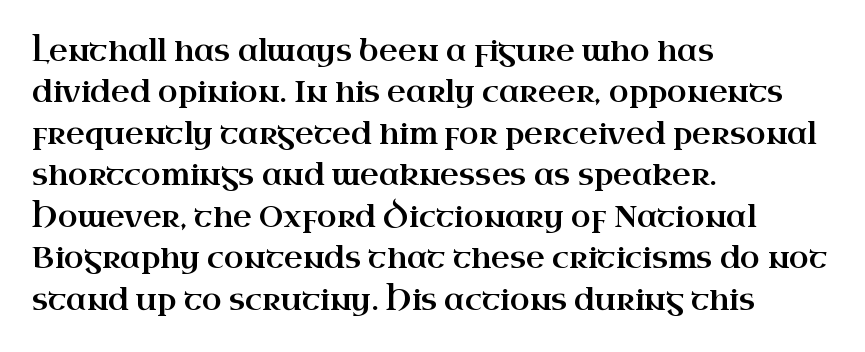
Q: Is the text italic (slanted)? A: No, it is upright.
Q: Is the typeface a serif or a sans-serif typeface? A: Serif.
Q: Is the text underlined? A: No.
Q: How is the paragraph aligned? A: Left-aligned.
Q: Is the spacing between letters normal or unusually wide? A: Normal.
Q: Is the spacing between lines tight, normal or loose? A: Normal.
Q: Width (condensed, normal, or wide)? A: Wide.
Q: Stroke contrast? A: High.
Q: x-height? A: Small.
Q: Monospaced? A: No.
